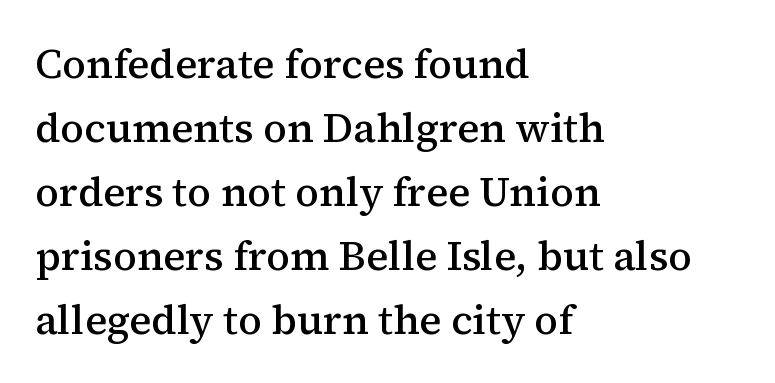
Q: Is the text bold? A: Semi-bold.
Q: Is the text italic (slanted)? A: No, it is upright.
Q: Is the typeface a serif or a sans-serif typeface? A: Serif.
Q: Is the text underlined? A: No.
Q: How is the paragraph aligned? A: Left-aligned.
Q: Is the spacing between letters normal or unusually wide? A: Normal.
Q: Is the spacing between lines tight, normal or loose? A: Normal.
Q: Width (condensed, normal, or wide)? A: Normal.
Q: Stroke contrast? A: Medium.
Q: x-height? A: Medium.
Q: Monospaced? A: No.
